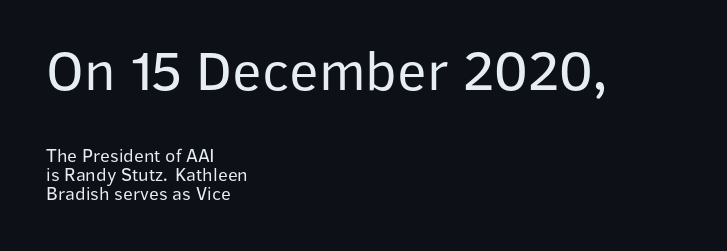
The image shows 57 px regular-weight sans-serif type, upright; set left-aligned, tight line spacing (0.98x), normal letter spacing, not underlined; the first (top) block is 3.0x larger; low stroke contrast and a medium x-height.
